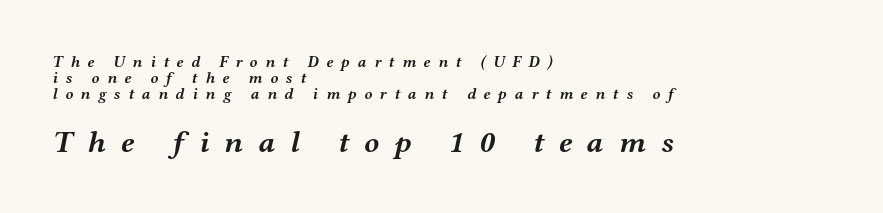
{"serif": "yes", "italic": "yes", "lean": "right", "slant_degrees": 12, "bold": "yes", "weight": "semibold", "width": "wide", "stroke_contrast": "medium", "x_height": "medium", "monospaced": "no", "underline": "no", "align": "left", "line_spacing": "tight", "line_spacing_ratio": 0.99, "letter_spacing": "wide", "letter_spacing_em": 0.48, "larger_block": "second", "size_ratio": 1.94, "glyph_px": 31}
